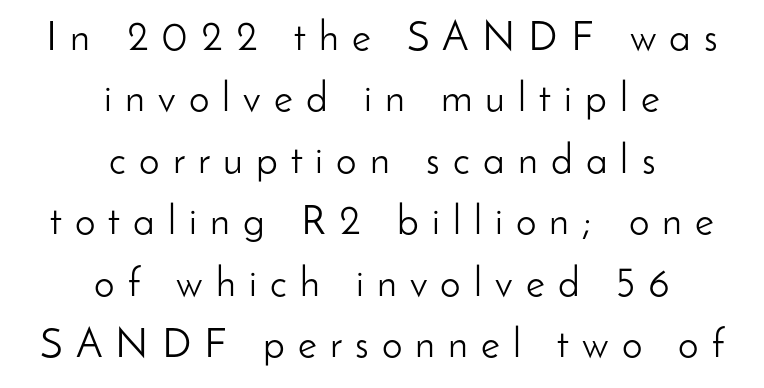
Think of a printed novel: that variable character pitch is what you see here. Posture: vertical. The font family rendered here belongs to the sans-serif group. What's the leading like? Ordinary, nothing unusual.
